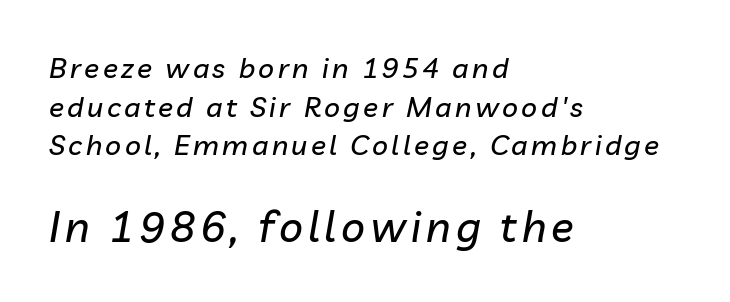
{"italic": "yes", "lean": "right", "slant_degrees": 10, "width": "normal", "stroke_contrast": "low", "x_height": "medium", "monospaced": "no", "underline": "no", "align": "left", "line_spacing": "normal", "line_spacing_ratio": 1.38, "larger_block": "second", "size_ratio": 1.5, "glyph_px": 42}
